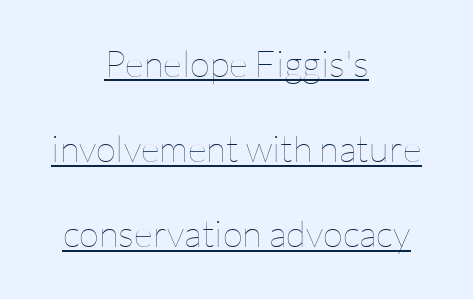
The image shows 37 px thin type, upright; set centered, loose line spacing (2.3x), normal letter spacing, underlined; low stroke contrast and a medium x-height.
